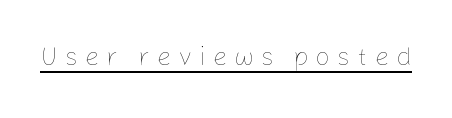
{"italic": "no", "bold": "no", "underline": "yes", "letter_spacing": "wide", "letter_spacing_em": 0.26, "glyph_px": 26}
